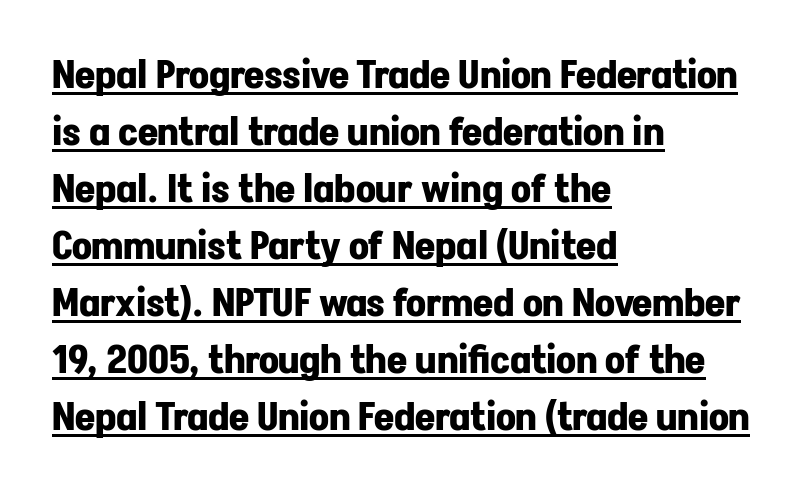
Italic? Not at all — the glyphs are vertical. Evenly set lines give the paragraph a standard silhouette. The rendering uses a bold face; every stroke is thick and dark. Do the characters align in a grid? No, the font is proportional.
